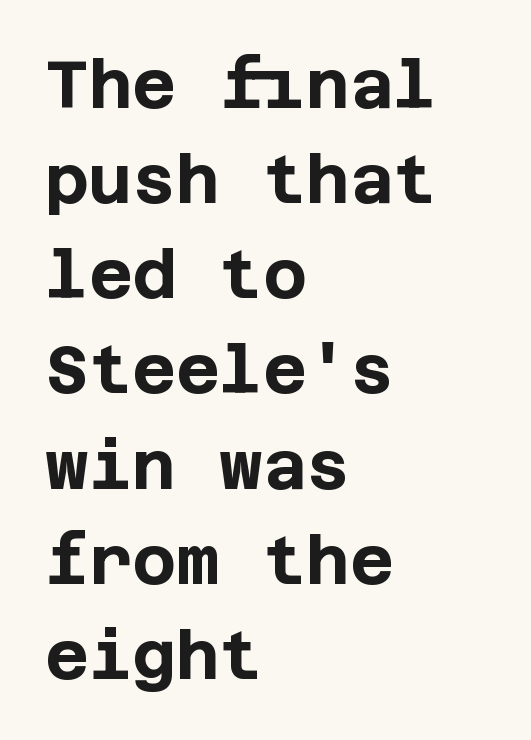
{"serif": "no", "italic": "no", "bold": "yes", "weight": "bold", "width": "normal", "stroke_contrast": "low", "x_height": "large", "underline": "no", "align": "left", "line_spacing": "normal", "line_spacing_ratio": 1.42, "letter_spacing": "normal", "letter_spacing_em": 0.0, "glyph_px": 67}
